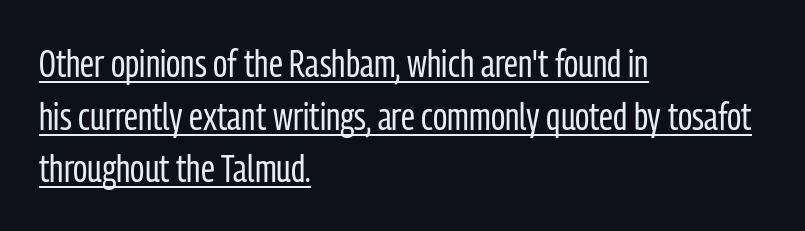
Q: Is the text bold? A: No.
Q: Is the text italic (slanted)? A: No, it is upright.
Q: Is the typeface a serif or a sans-serif typeface? A: Sans-serif.
Q: Is the text underlined? A: Yes.
Q: How is the paragraph aligned? A: Left-aligned.
Q: Is the spacing between letters normal or unusually wide? A: Normal.
Q: Is the spacing between lines tight, normal or loose? A: Normal.
Q: Width (condensed, normal, or wide)? A: Condensed.
Q: Stroke contrast? A: Low.
Q: x-height? A: Medium.
Q: Monospaced? A: No.
